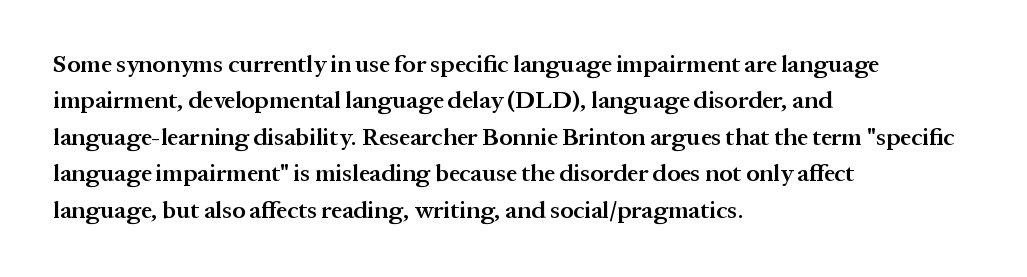
The image shows 24 px text type, upright; set left-aligned, normal line spacing (1.52x), normal letter spacing, not underlined.
